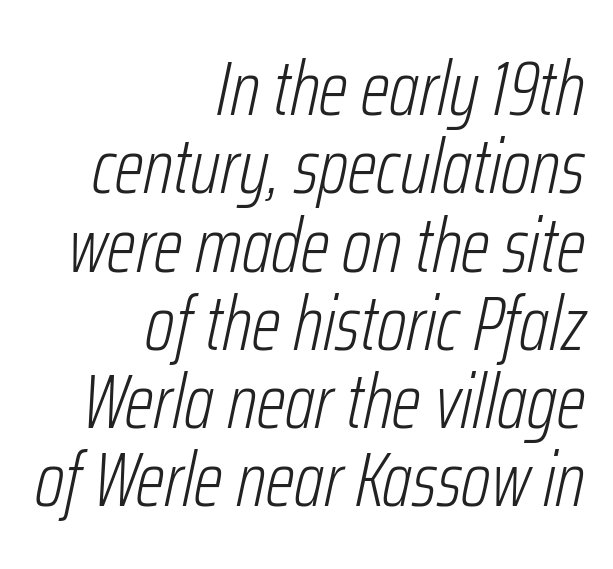
This rendering leaves character spacing at its baseline value. Weight: not bold — regular or lighter. Quick note: interline space is minimal. The specimen reads as italic at a glance.
